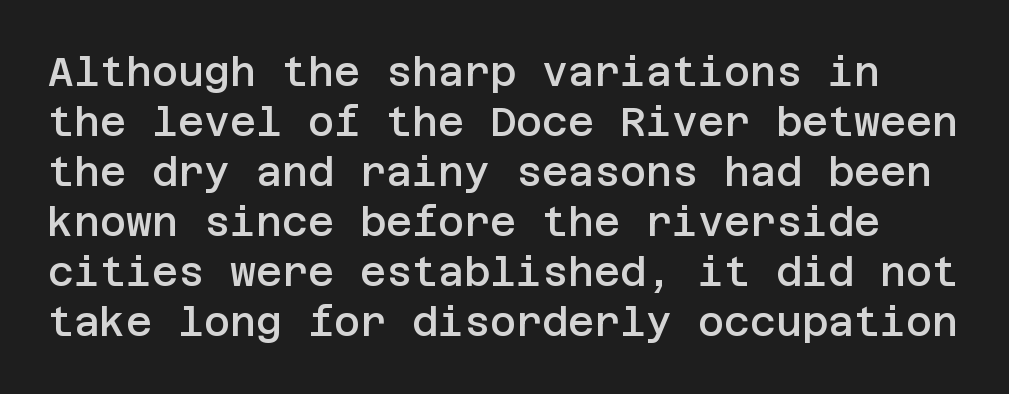
The image shows 40 px semibold sans-serif type, upright; set normal line spacing (1.25x), normal letter spacing, not underlined; low stroke contrast and a large x-height.
